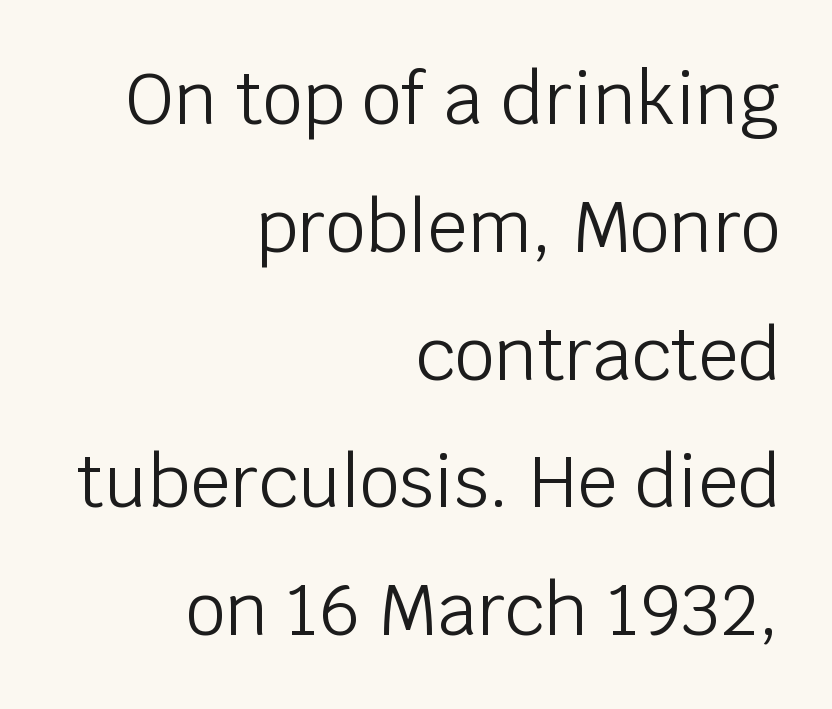
Q: Is the text bold? A: No.
Q: Is the text italic (slanted)? A: No, it is upright.
Q: Is the typeface a serif or a sans-serif typeface? A: Sans-serif.
Q: Is the text underlined? A: No.
Q: How is the paragraph aligned? A: Right-aligned.
Q: Is the spacing between letters normal or unusually wide? A: Normal.
Q: Width (condensed, normal, or wide)? A: Normal.
Q: Stroke contrast? A: Low.
Q: x-height? A: Large.
Q: Monospaced? A: No.
